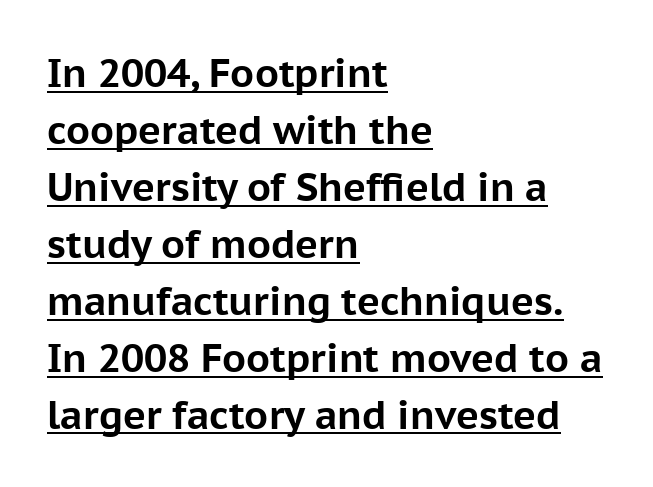
The image shows 39 px bold sans-serif type, upright; set left-aligned, normal line spacing (1.46x), normal letter spacing, underlined; low stroke contrast and a medium x-height.
